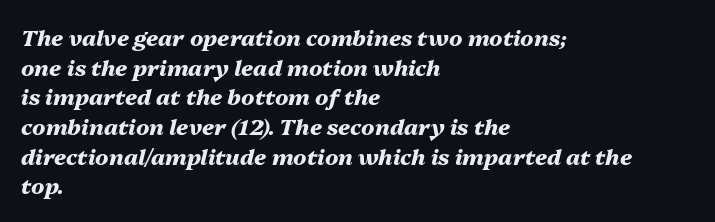
Notice how thick the strokes are: this is what a full bold looks like. This rendering leaves character spacing at its baseline value. Looking at the ascenders, they clearly lean. Nobody drew a line under any word here.
